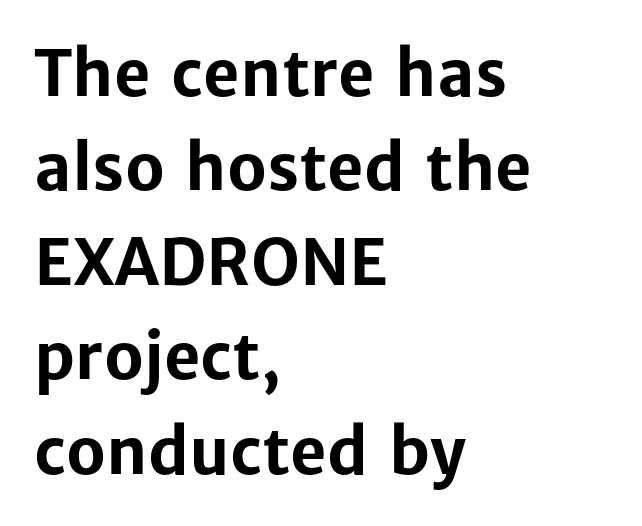
The image shows 63 px bold sans-serif type, upright; set left-aligned, normal line spacing (1.5x), normal letter spacing, not underlined; low stroke contrast and a medium x-height.
